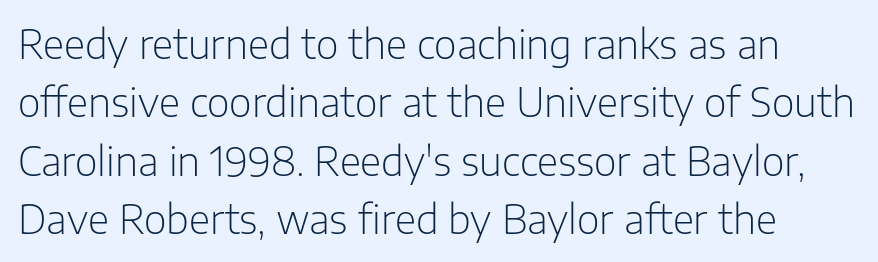
Compared with typical body copy, the letter spacing here is the same. A typesetter would call this proportional, since set widths differ per character. Posture: straight, roman, zero tilt. Beneath every word, the page is bare. These lines sit exactly where default settings would place them.
